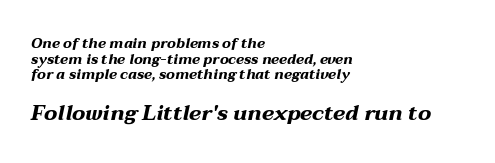
Vertically, the passage feels compressed, each row crowding the next. Clear beneath every line of the passage. In CSS terms this would be text-align: left. Is the type slanted? Yes — the strokes lean at a clear angle. Summary of weight: heavy, a full bold.
